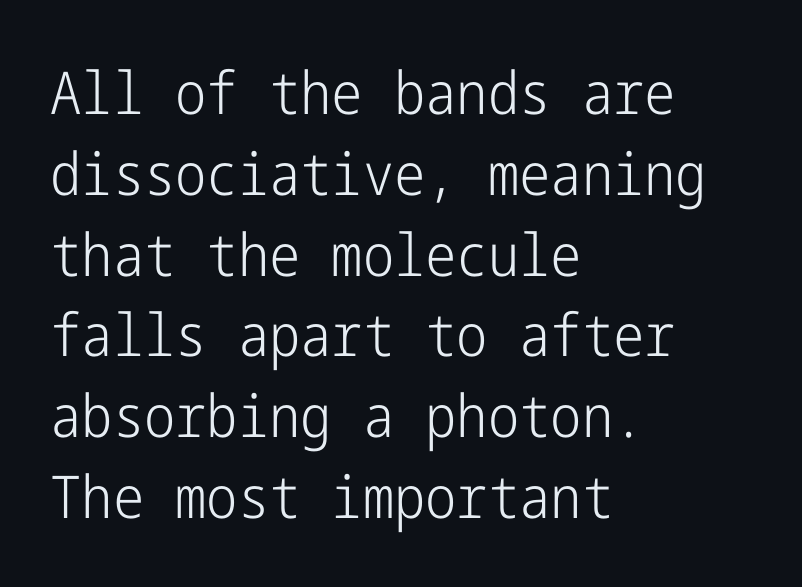
Font category for this specimen: sans-serif. Vertical spacing — default. Weight: regular or lighter. It's the straight-up-and-down kind of type. Short note: letters normally spaced. Reading down the block, your eye returns to a fixed left position each line.
